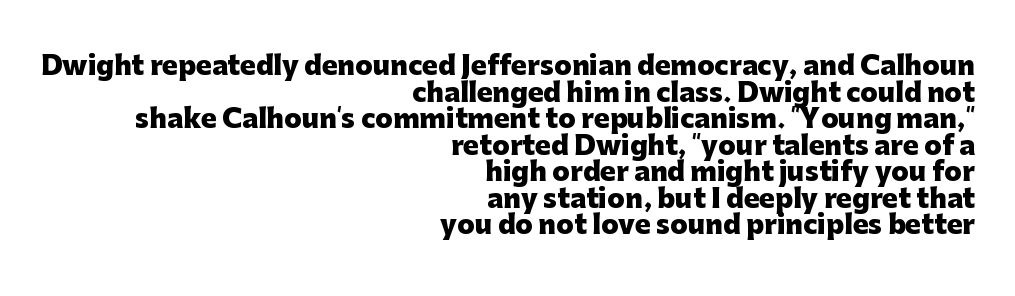
{"italic": "no", "bold": "yes", "underline": "no", "align": "right", "line_spacing": "tight", "line_spacing_ratio": 1.02, "letter_spacing": "normal", "letter_spacing_em": 0.0, "glyph_px": 26}
